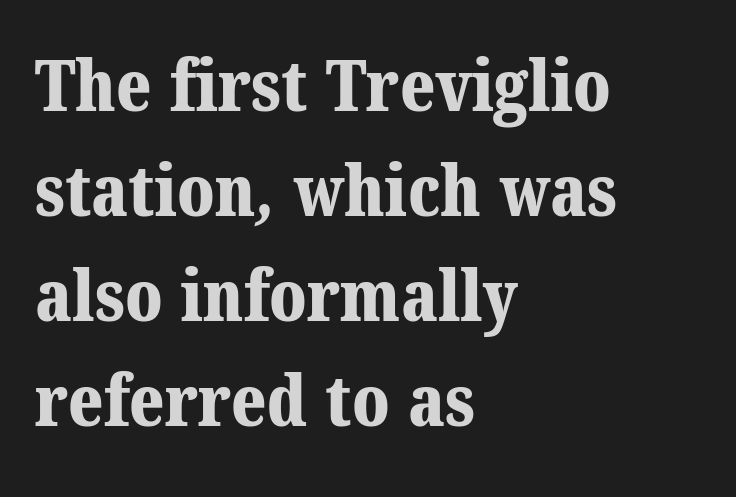
Q: Is the text bold? A: Yes.
Q: Is the typeface a serif or a sans-serif typeface? A: Serif.
Q: Is the text underlined? A: No.
Q: How is the paragraph aligned? A: Left-aligned.
Q: Is the spacing between letters normal or unusually wide? A: Normal.
Q: Is the spacing between lines tight, normal or loose? A: Normal.
Q: Width (condensed, normal, or wide)? A: Normal.
Q: Stroke contrast? A: Medium.
Q: x-height? A: Medium.
Q: Monospaced? A: No.
